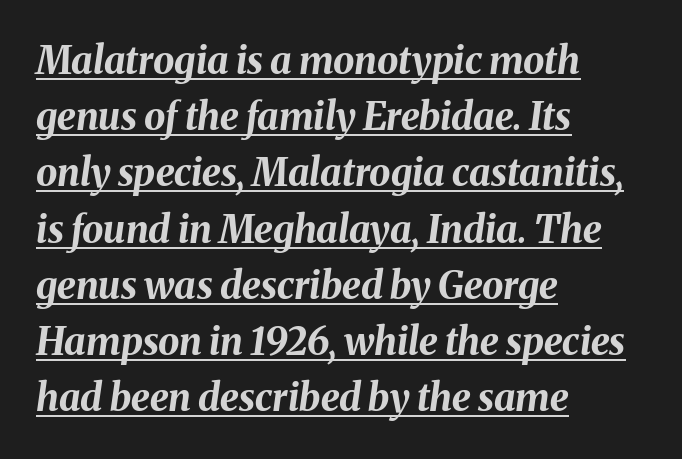
The lettering is marked with a stroke running underneath it. Compared with typical body copy, the letter spacing here is the same. These lines are rendered in a variable-pitch font. Does the lettering tilt? It does — this is italic.
